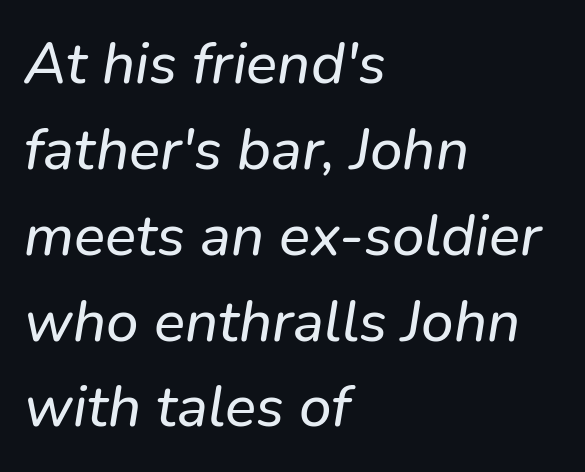
The image shows 58 px text type, italic (leaning right); set left-aligned, normal line spacing (1.48x), normal letter spacing, not underlined; low stroke contrast and a medium x-height.
